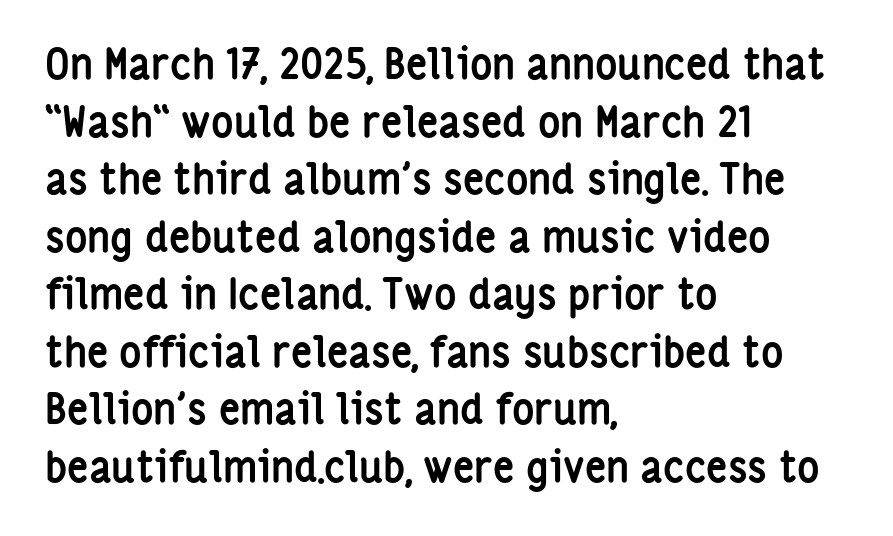
{"serif": "no", "italic": "no", "bold": "yes", "weight": "semibold", "width": "condensed", "stroke_contrast": "low", "x_height": "medium", "monospaced": "no", "underline": "no", "align": "left", "line_spacing": "normal", "line_spacing_ratio": 1.37, "letter_spacing": "normal", "letter_spacing_em": 0.0, "glyph_px": 42}
